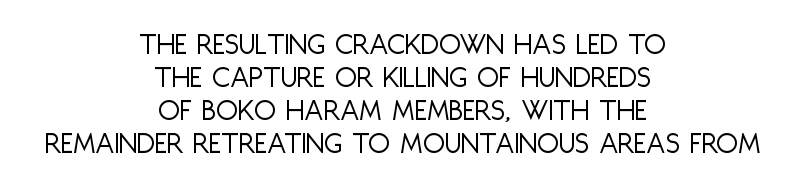
Q: Is the text bold? A: No.
Q: Is the text italic (slanted)? A: No, it is upright.
Q: Is the typeface a serif or a sans-serif typeface? A: Sans-serif.
Q: Is the text underlined? A: No.
Q: How is the paragraph aligned? A: Centered.
Q: Is the spacing between letters normal or unusually wide? A: Normal.
Q: Is the spacing between lines tight, normal or loose? A: Tight.
Q: Width (condensed, normal, or wide)? A: Condensed.
Q: Stroke contrast? A: Low.
Q: x-height? A: Large.
Q: Monospaced? A: No.
